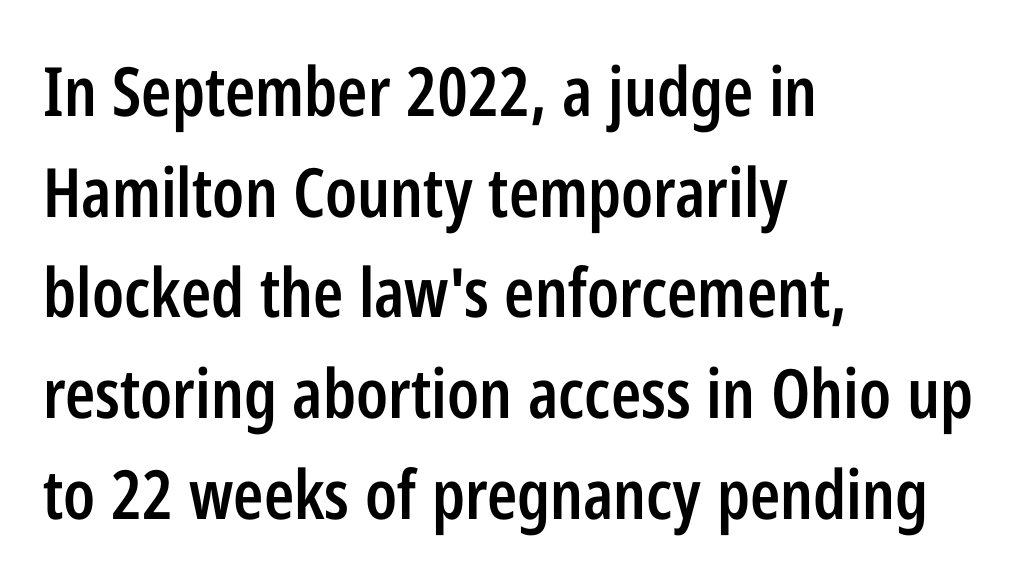
The image shows 68 px semibold, condensed sans-serif type, upright; set left-aligned, normal line spacing (1.48x), normal letter spacing, not underlined; low stroke contrast and a medium x-height.
